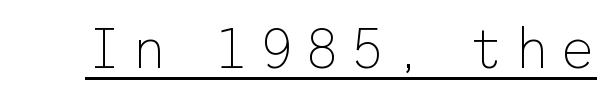
Emphasis is given by a line drawn under the lettering. No extra ink here — the face is not bold. The text was rendered using a sans face with plain stroke endings. The lettering stays uniformly vertical, giving the passage a roman look.
